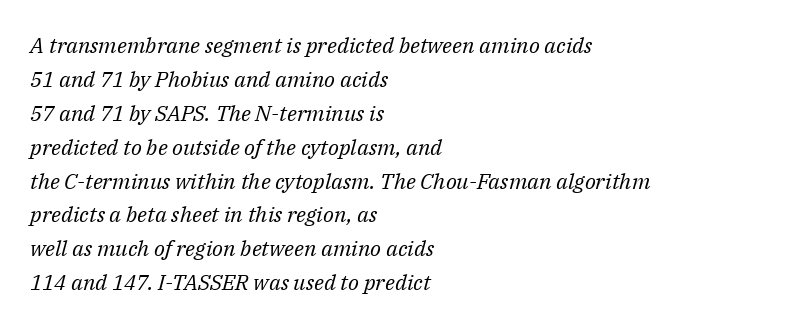
Q: Is the text bold? A: No.
Q: Is the text italic (slanted)? A: Yes, it leans right by about 14 degrees.
Q: Is the text underlined? A: No.
Q: How is the paragraph aligned? A: Left-aligned.
Q: Is the spacing between letters normal or unusually wide? A: Normal.
Q: Is the spacing between lines tight, normal or loose? A: Normal.
